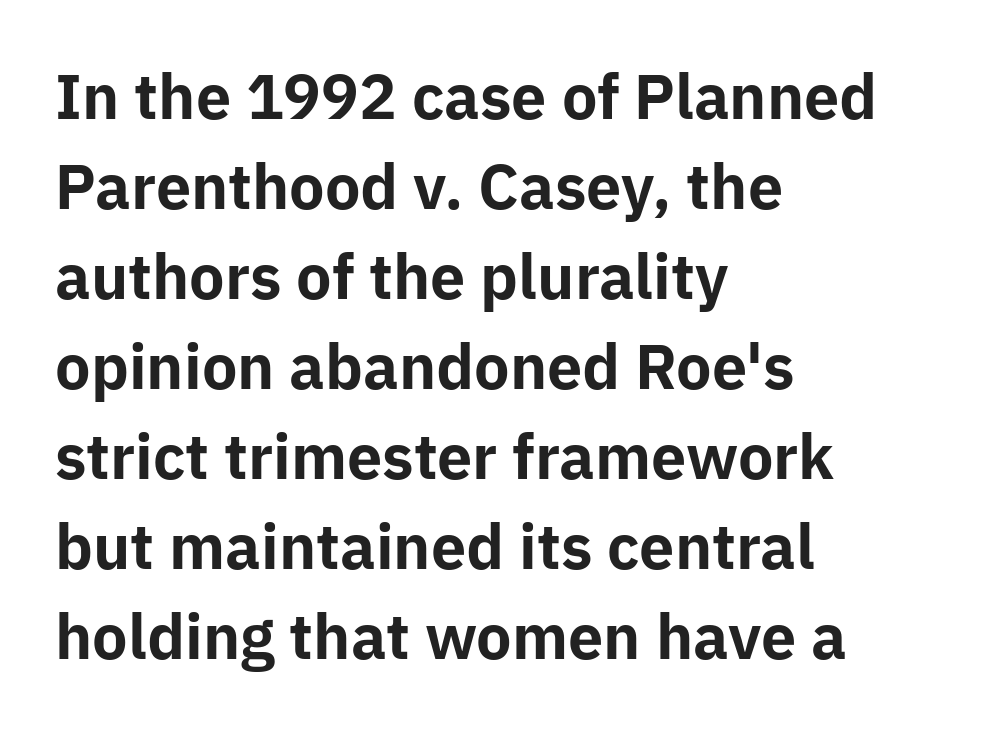
{"serif": "no", "italic": "no", "bold": "yes", "weight": "bold", "width": "normal", "stroke_contrast": "low", "x_height": "medium", "monospaced": "no", "underline": "no", "align": "left", "line_spacing": "normal", "line_spacing_ratio": 1.5, "letter_spacing": "normal", "letter_spacing_em": 0.0, "glyph_px": 60}
